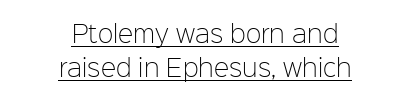
{"italic": "no", "bold": "no", "underline": "yes", "align": "center", "line_spacing": "normal", "line_spacing_ratio": 1.47, "letter_spacing": "normal", "letter_spacing_em": 0.0, "glyph_px": 23}
